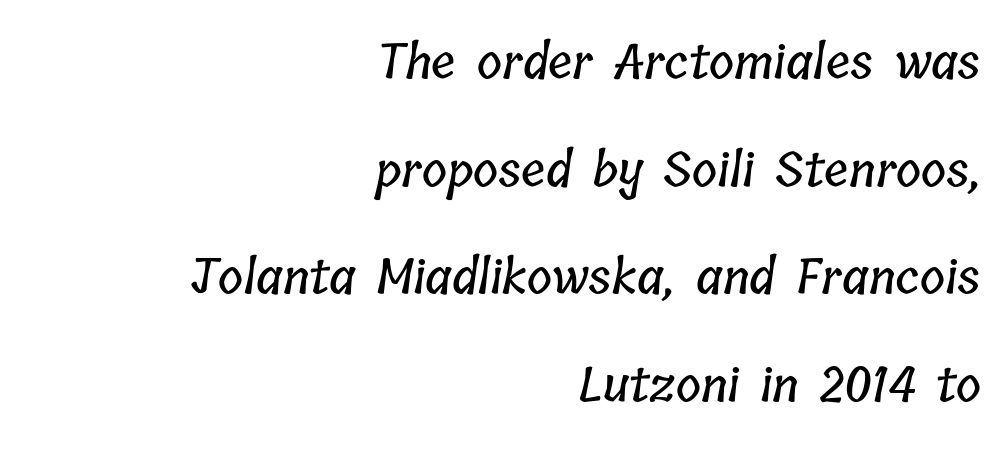
Q: Is the text underlined? A: No.
Q: How is the paragraph aligned? A: Right-aligned.
Q: Is the spacing between letters normal or unusually wide? A: Normal.
Q: Is the spacing between lines tight, normal or loose? A: Loose.
Q: Width (condensed, normal, or wide)? A: Condensed.
Q: Stroke contrast? A: Low.
Q: x-height? A: Medium.
Q: Monospaced? A: No.
